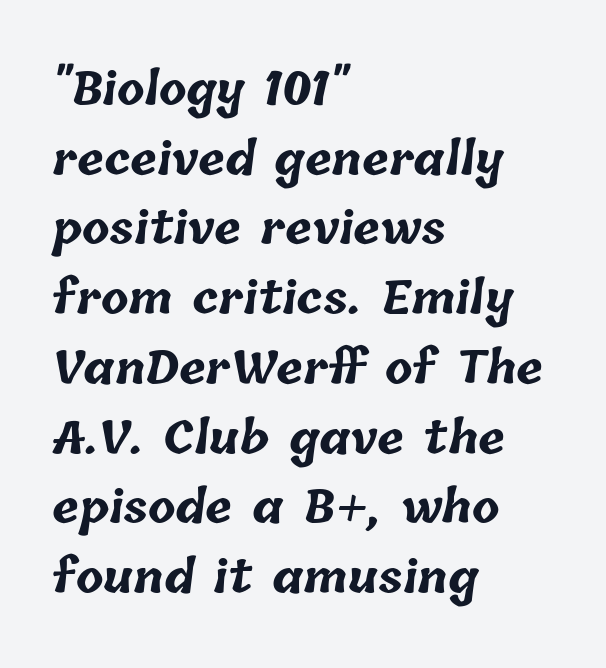
{"bold": "yes", "weight": "bold", "width": "normal", "stroke_contrast": "low", "x_height": "medium", "monospaced": "no", "underline": "no", "align": "left", "line_spacing": "normal", "line_spacing_ratio": 1.55, "letter_spacing": "normal", "letter_spacing_em": 0.0, "glyph_px": 45}
